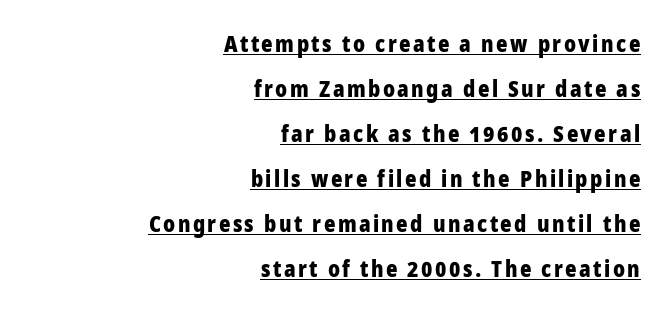
The image shows 22 px bold type, upright; set right-aligned, loose line spacing (2.05x), underlined.
